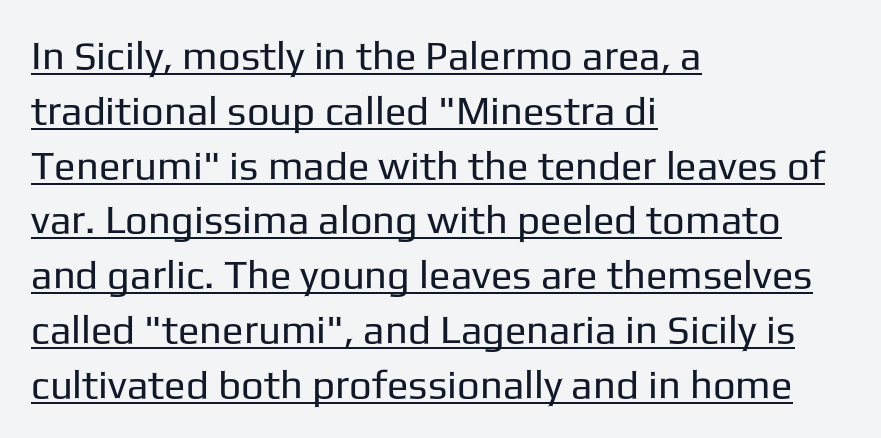
{"serif": "no", "italic": "no", "bold": "no", "weight": "regular", "width": "normal", "stroke_contrast": "low", "x_height": "medium", "monospaced": "no", "underline": "yes", "align": "left", "line_spacing": "normal", "line_spacing_ratio": 1.37, "letter_spacing": "normal", "letter_spacing_em": 0.0, "glyph_px": 40}
